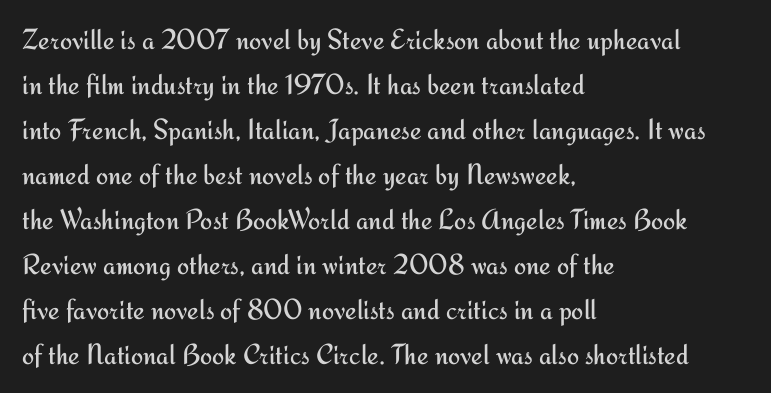
{"serif": "no", "italic": "no", "bold": "no", "weight": "regular", "width": "normal", "stroke_contrast": "medium", "x_height": "small", "monospaced": "no", "underline": "no", "align": "left", "line_spacing": "normal", "line_spacing_ratio": 1.55, "letter_spacing": "normal", "letter_spacing_em": 0.0, "glyph_px": 29}
